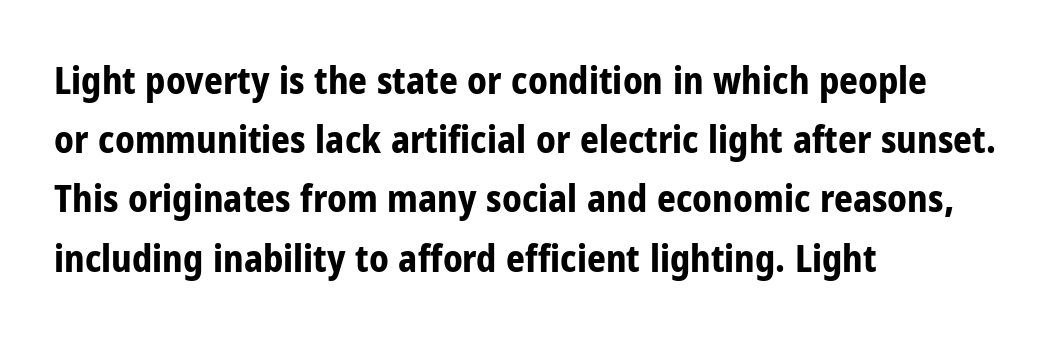
Q: Is the text bold? A: Yes.
Q: Is the text italic (slanted)? A: No, it is upright.
Q: Is the typeface a serif or a sans-serif typeface? A: Sans-serif.
Q: Is the text underlined? A: No.
Q: How is the paragraph aligned? A: Left-aligned.
Q: Is the spacing between letters normal or unusually wide? A: Normal.
Q: Is the spacing between lines tight, normal or loose? A: Normal.
Q: Width (condensed, normal, or wide)? A: Condensed.
Q: Stroke contrast? A: Low.
Q: x-height? A: Medium.
Q: Monospaced? A: No.
